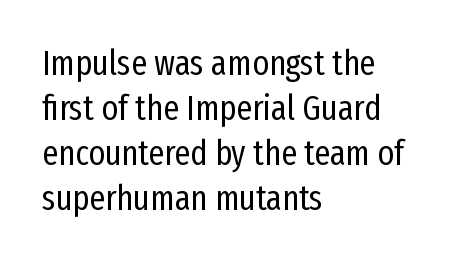
Note the varied advance widths — an 'i' is clearly narrower than an 'm'. The cut favours lightness, reaching ordinary text weight at its darkest. The designer left line spacing at the default. Bare-footed words on every line. Type style note: lacks serifs. The passage is arranged the way most books set body copy — flush left.
